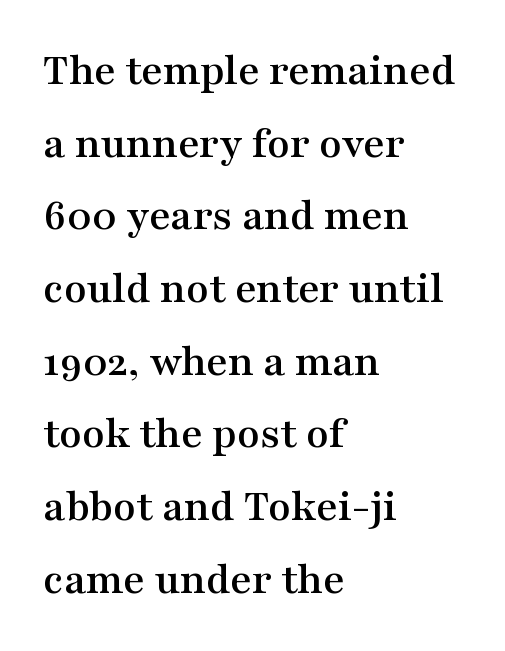
The image shows 46 px wide serif type, upright; set left-aligned, normal line spacing (1.58x), normal letter spacing, not underlined; medium stroke contrast and a medium x-height.
